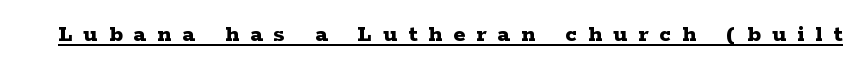
Caption: lettering with a line underneath. Plenty of ink on the page — the face is bold. This is roman type, the default non-slanted kind. Between one letter and the next there's a generous, obvious gap.
